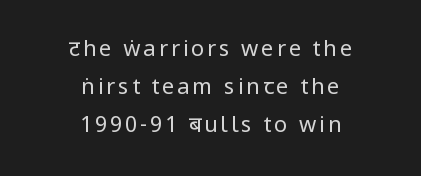
Both edges are ragged and mirror each other, which tells us the setting is centered. No extra ink here — the face is not bold. Do the letters lean? They stand straight. Descenders hang freely into open space.
